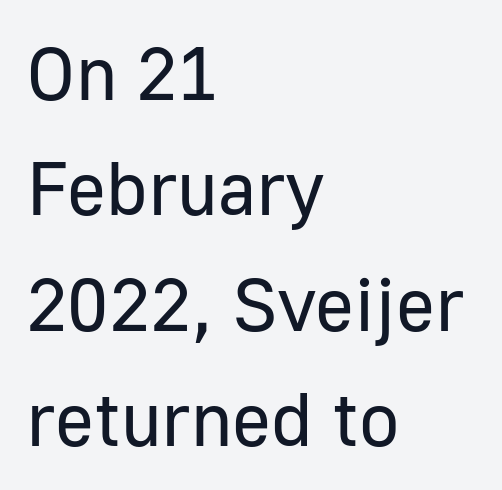
The image shows 75 px regular-weight sans-serif type, upright; set left-aligned, normal line spacing (1.54x), normal letter spacing, not underlined; low stroke contrast and a medium x-height.
